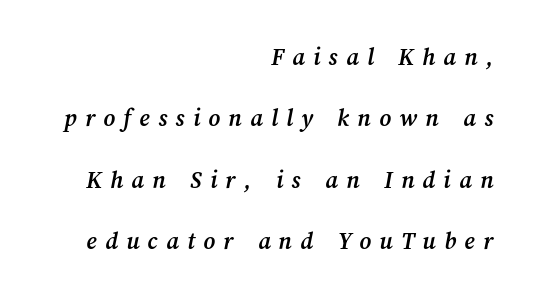
The image shows 25 px bold type; set right-aligned, loose line spacing (2.46x), unusually wide letter spacing (+0.33 em), not underlined.
